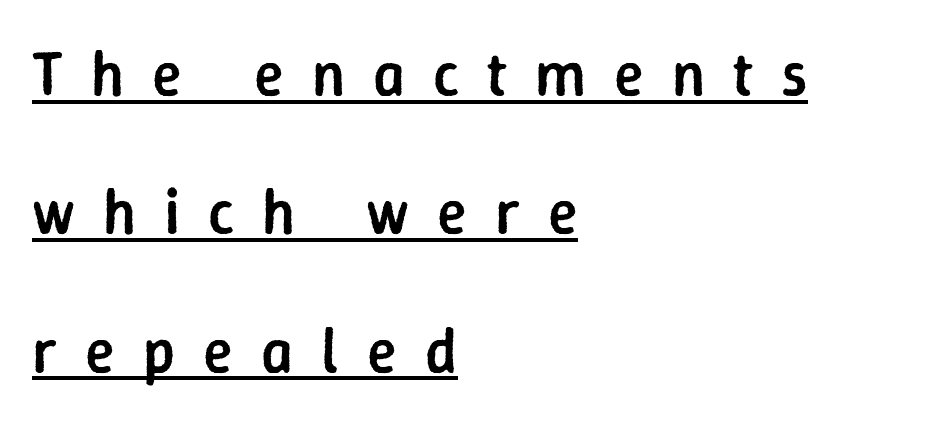
Q: Is the text bold? A: Semi-bold.
Q: Is the text italic (slanted)? A: No, it is upright.
Q: Is the typeface a serif or a sans-serif typeface? A: Sans-serif.
Q: Is the text underlined? A: Yes.
Q: How is the paragraph aligned? A: Left-aligned.
Q: Is the spacing between letters normal or unusually wide? A: Unusually wide.
Q: Is the spacing between lines tight, normal or loose? A: Loose.
Q: Width (condensed, normal, or wide)? A: Normal.
Q: Stroke contrast? A: Low.
Q: x-height? A: Medium.
Q: Monospaced? A: No.
